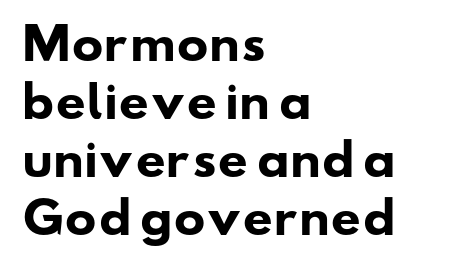
{"serif": "no", "bold": "yes", "weight": "heavy", "width": "wide", "stroke_contrast": "low", "x_height": "small", "monospaced": "no", "underline": "no", "align": "left", "line_spacing": "normal", "line_spacing_ratio": 1.38, "letter_spacing": "normal", "letter_spacing_em": 0.0, "glyph_px": 42}
